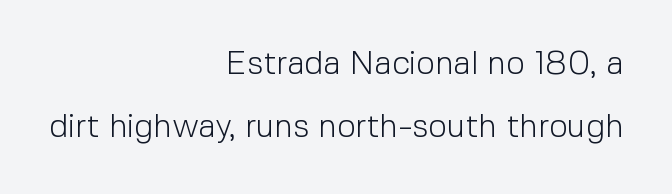
Q: Is the text bold? A: No.
Q: Is the text italic (slanted)? A: No, it is upright.
Q: Is the typeface a serif or a sans-serif typeface? A: Sans-serif.
Q: Is the text underlined? A: No.
Q: How is the paragraph aligned? A: Right-aligned.
Q: Is the spacing between letters normal or unusually wide? A: Normal.
Q: Is the spacing between lines tight, normal or loose? A: Loose.
Q: Width (condensed, normal, or wide)? A: Normal.
Q: x-height? A: Medium.
Q: Monospaced? A: No.
